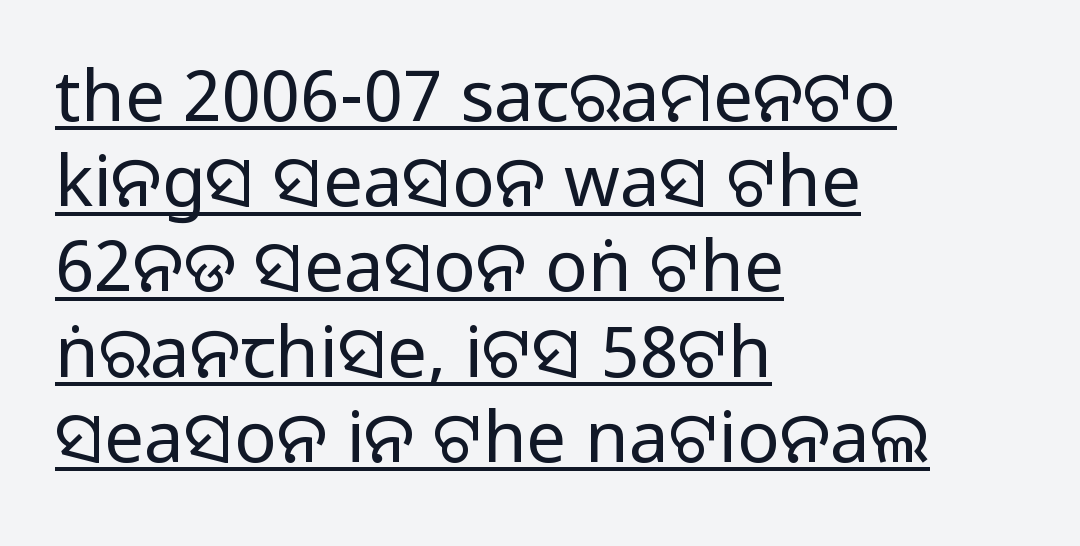
The image shows 71 px sans-serif type, upright; set left-aligned, line spacing 1.2x, normal letter spacing, underlined; medium stroke contrast.
